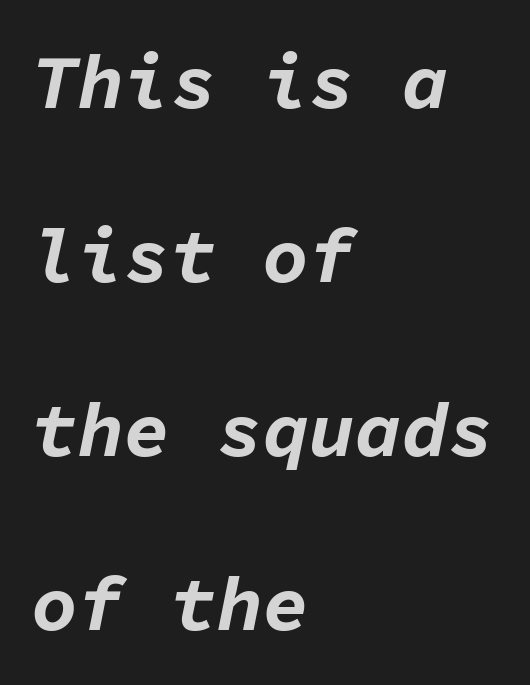
The image shows 77 px bold type, italic (leaning right), monospaced; set left-aligned, loose line spacing (2.26x), normal letter spacing, not underlined; low stroke contrast and a medium x-height.
